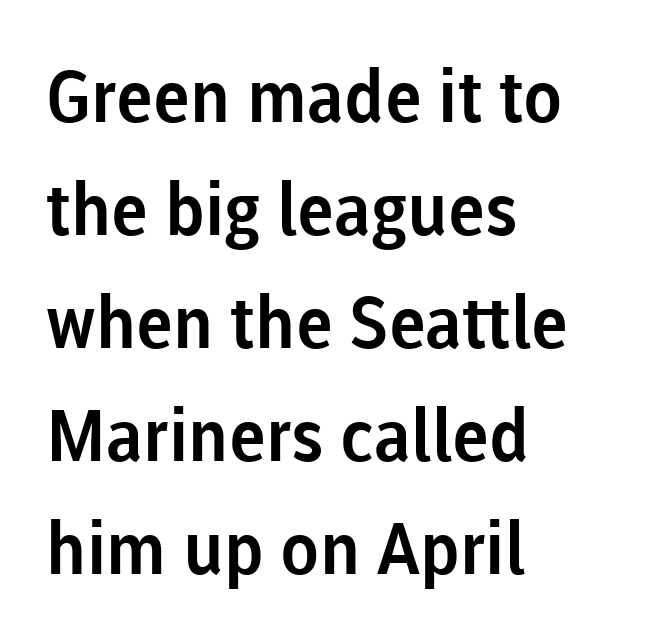
Q: Is the text italic (slanted)? A: No, it is upright.
Q: Is the typeface a serif or a sans-serif typeface? A: Sans-serif.
Q: Is the text underlined? A: No.
Q: How is the paragraph aligned? A: Left-aligned.
Q: Is the spacing between letters normal or unusually wide? A: Normal.
Q: Is the spacing between lines tight, normal or loose? A: Normal.
Q: Width (condensed, normal, or wide)? A: Normal.
Q: Stroke contrast? A: Low.
Q: x-height? A: Medium.
Q: Monospaced? A: No.
